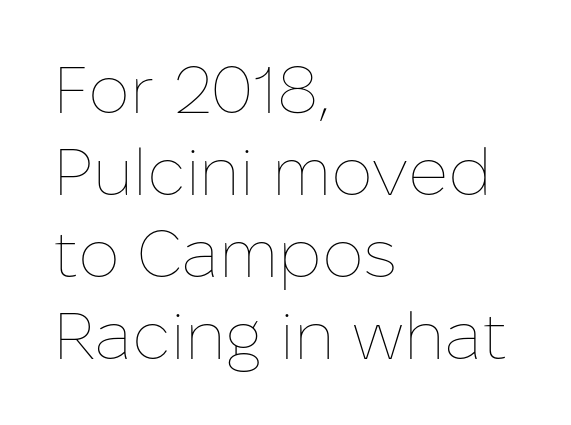
{"italic": "no", "bold": "no", "weight": "thin", "width": "normal", "stroke_contrast": "low", "x_height": "medium", "monospaced": "no", "underline": "no", "align": "left", "line_spacing_ratio": 1.24, "letter_spacing": "normal", "letter_spacing_em": 0.0, "glyph_px": 66}
